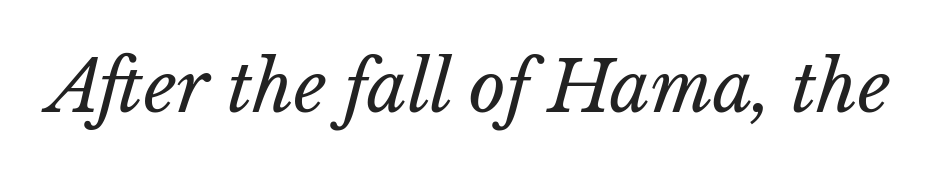
Q: Is the text bold? A: No.
Q: Is the text italic (slanted)? A: Yes, it leans right by about 15 degrees.
Q: Is the text underlined? A: No.
Q: Is the spacing between letters normal or unusually wide? A: Normal.
Q: Width (condensed, normal, or wide)? A: Normal.
Q: Stroke contrast? A: Low.
Q: x-height? A: Medium.
Q: Monospaced? A: No.
